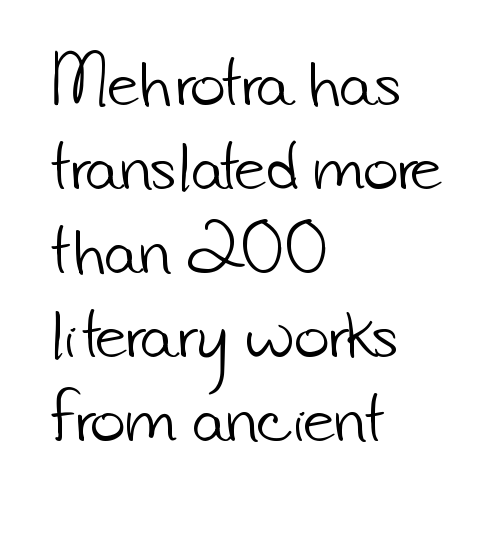
Q: Is the text bold? A: No.
Q: Is the typeface a serif or a sans-serif typeface? A: Sans-serif.
Q: Is the text underlined? A: No.
Q: How is the paragraph aligned? A: Left-aligned.
Q: Is the spacing between letters normal or unusually wide? A: Normal.
Q: Is the spacing between lines tight, normal or loose? A: Normal.
Q: Width (condensed, normal, or wide)? A: Normal.
Q: Stroke contrast? A: Low.
Q: x-height? A: Small.
Q: Monospaced? A: No.
